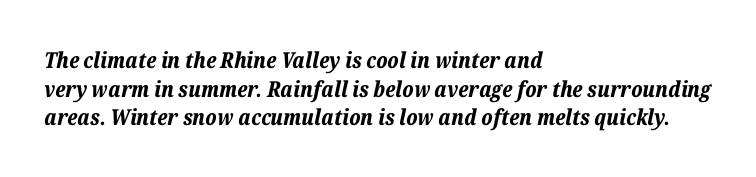
Q: Is the text bold? A: Yes.
Q: Is the text italic (slanted)? A: Yes, it leans right by about 12 degrees.
Q: Is the text underlined? A: No.
Q: How is the paragraph aligned? A: Left-aligned.
Q: Is the spacing between letters normal or unusually wide? A: Normal.
Q: Is the spacing between lines tight, normal or loose? A: Normal.
